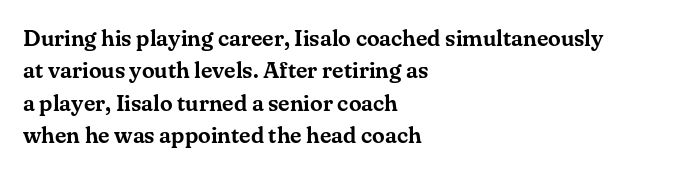
The image shows 23 px text type, upright; set left-aligned, normal line spacing (1.41x), normal letter spacing, not underlined.
